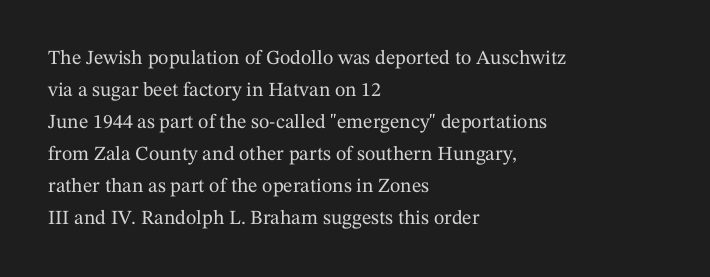
{"italic": "no", "underline": "no", "align": "left", "line_spacing": "normal", "line_spacing_ratio": 1.6, "letter_spacing": "normal", "letter_spacing_em": 0.0, "glyph_px": 20}
